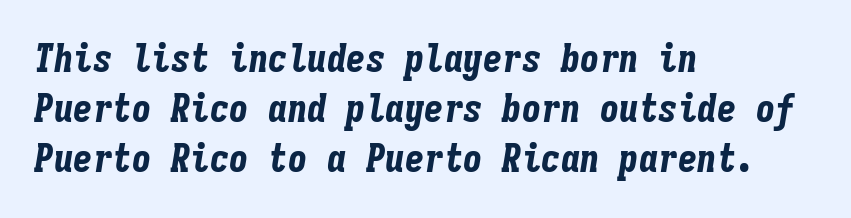
{"italic": "yes", "lean": "right", "slant_degrees": 9, "bold": "yes", "weight": "bold", "width": "condensed", "stroke_contrast": "low", "x_height": "medium", "monospaced": "yes", "underline": "no", "align": "left", "line_spacing": "normal", "line_spacing_ratio": 1.28, "letter_spacing": "normal", "letter_spacing_em": 0.0, "glyph_px": 39}
